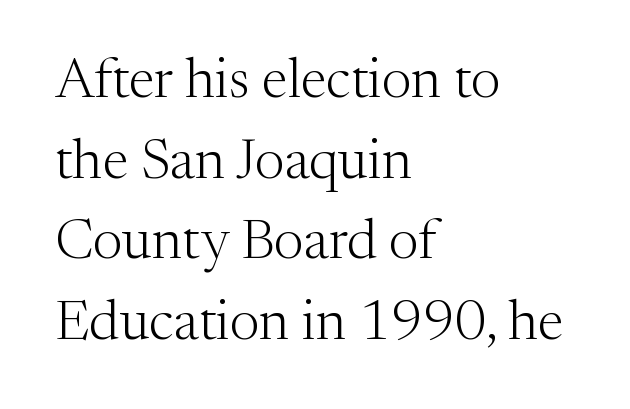
Q: Is the text bold? A: No.
Q: Is the text italic (slanted)? A: No, it is upright.
Q: Is the typeface a serif or a sans-serif typeface? A: Serif.
Q: Is the text underlined? A: No.
Q: How is the paragraph aligned? A: Left-aligned.
Q: Is the spacing between letters normal or unusually wide? A: Normal.
Q: Is the spacing between lines tight, normal or loose? A: Normal.
Q: Width (condensed, normal, or wide)? A: Normal.
Q: Stroke contrast? A: Medium.
Q: x-height? A: Medium.
Q: Monospaced? A: No.
